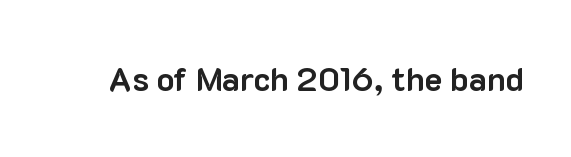
Q: Is the text bold? A: Yes.
Q: Is the text italic (slanted)? A: No, it is upright.
Q: Is the typeface a serif or a sans-serif typeface? A: Sans-serif.
Q: Is the text underlined? A: No.
Q: Is the spacing between letters normal or unusually wide? A: Normal.
Q: Width (condensed, normal, or wide)? A: Normal.
Q: Stroke contrast? A: Low.
Q: x-height? A: Medium.
Q: Monospaced? A: No.
